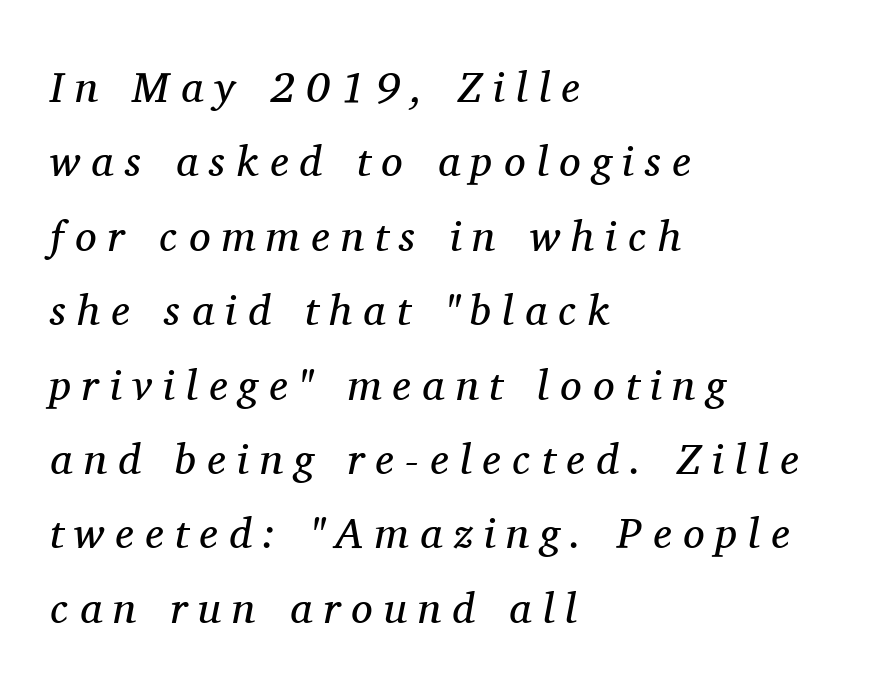
Bare-footed words on every line. Rendered with sloped, italic letterforms. Short note: letters widely spaced. No heavy texture on the line: the type isn't bold. Unlike a clean sans, this face finishes its strokes with serifs.
